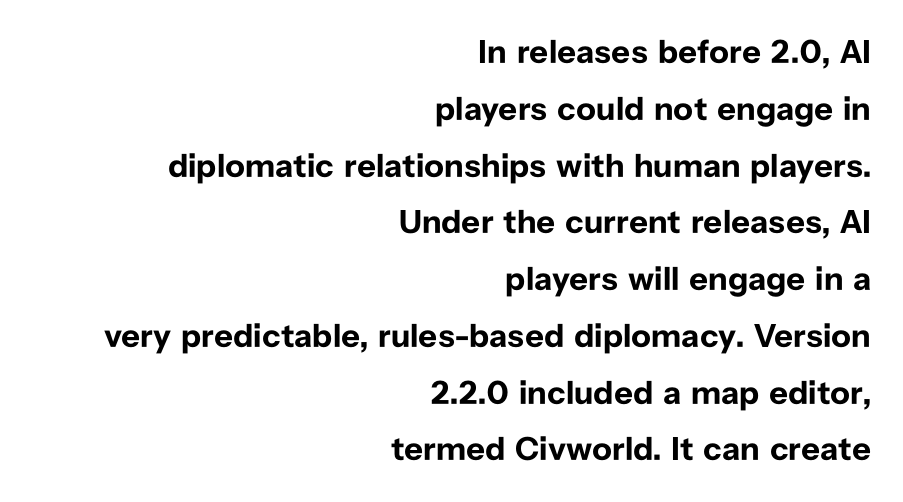
The rendering uses natural spacing where letterforms have individual widths. The passage shown has conventional tracking throughout. The letters are bold, with thick, heavy strokes. This rendering features lettering with no underline.
